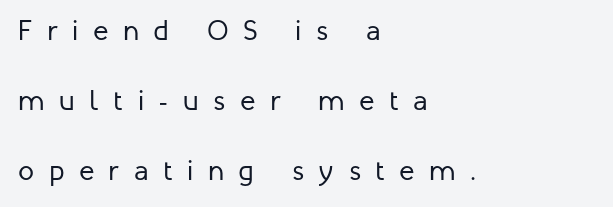
The image shows 29 px regular-weight sans-serif type, upright; set left-aligned, loose line spacing (2.42x), unusually wide letter spacing (+0.5 em), not underlined; low stroke contrast and a medium x-height.
